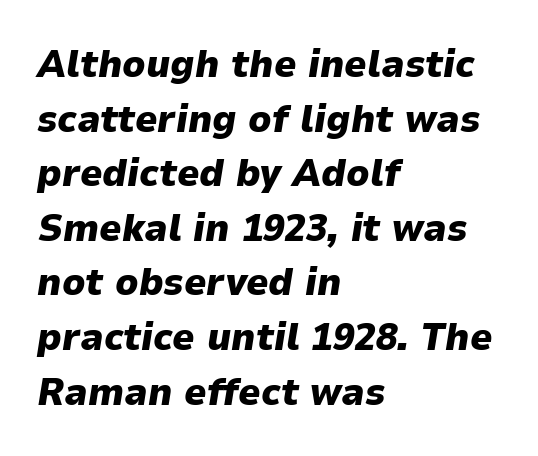
The image shows 39 px heavy type, italic (leaning right); set left-aligned, normal line spacing (1.4x), normal letter spacing, not underlined; low stroke contrast and a medium x-height.
